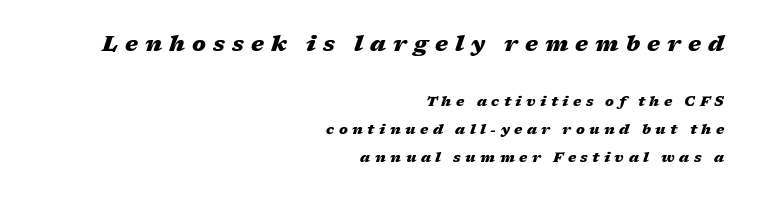
The passage shown leans; its letterforms are oblique. Loosely led — the rows are spread out. The setting favours the right margin, as signatures and pull-quotes sometimes do. Scale decreases going downward across the two blocks. Caption: expanded tracking, letters set apart.
